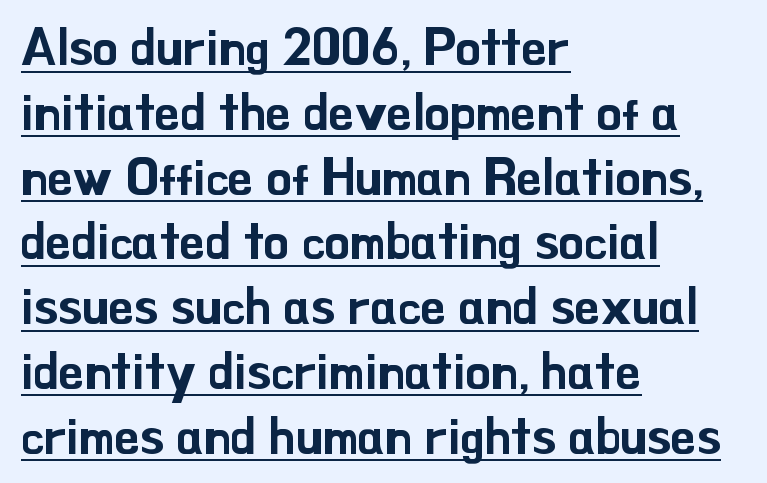
{"serif": "no", "italic": "no", "width": "normal", "stroke_contrast": "low", "x_height": "small", "monospaced": "no", "underline": "yes", "align": "left", "line_spacing": "normal", "line_spacing_ratio": 1.27, "letter_spacing": "normal", "letter_spacing_em": 0.0, "glyph_px": 51}
